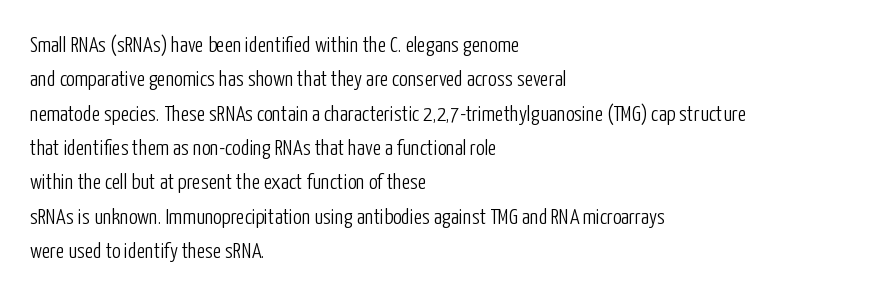
The image shows 22 px text type, upright; set left-aligned, normal line spacing (1.56x), normal letter spacing, not underlined.
